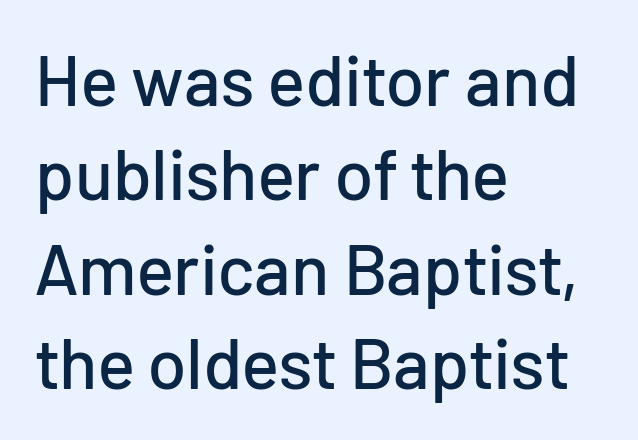
The image shows 71 px sans-serif type, upright; set left-aligned, normal line spacing (1.33x), normal letter spacing, not underlined; low stroke contrast and a medium x-height.
